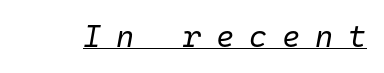
The passage shown has open, widely tracked lettering throughout. Slant detected: the letters are inclined. This is not heavy type; no bold has been used. Fixed-width glyphs throughout — classic coding-font behaviour. Has an underline been added? It has.
